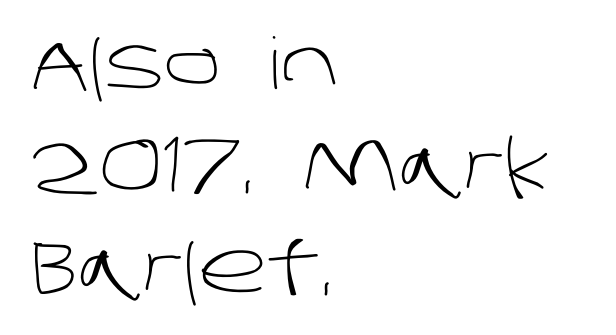
{"serif": "no", "bold": "no", "weight": "light", "width": "normal", "stroke_contrast": "low", "x_height": "large", "monospaced": "no", "underline": "no", "align": "left", "line_spacing": "normal", "line_spacing_ratio": 1.44, "letter_spacing": "normal", "letter_spacing_em": 0.0, "glyph_px": 71}
